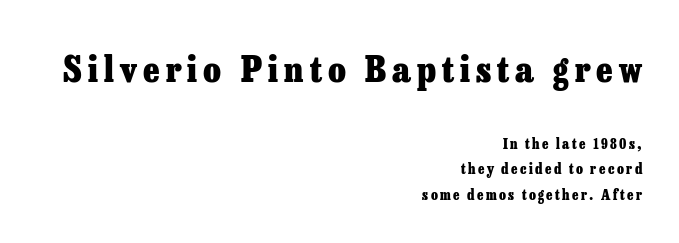
The image shows 36 px heavy serif type, upright; set right-aligned, line spacing 1.81x, not underlined; the first (top) block is 2.57x larger; low stroke contrast and a medium x-height.
